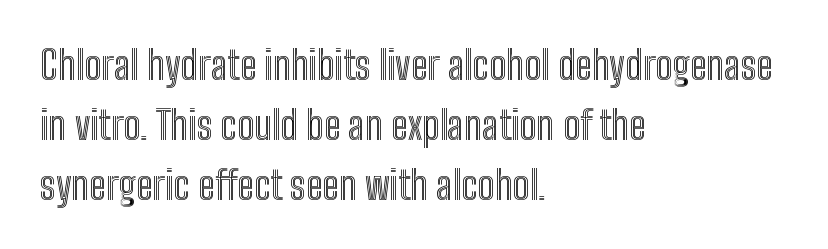
Q: Is the text italic (slanted)? A: No, it is upright.
Q: Is the text underlined? A: No.
Q: How is the paragraph aligned? A: Left-aligned.
Q: Is the spacing between letters normal or unusually wide? A: Normal.
Q: Is the spacing between lines tight, normal or loose? A: Normal.
Q: Width (condensed, normal, or wide)? A: Condensed.
Q: x-height? A: Medium.
Q: Monospaced? A: No.
